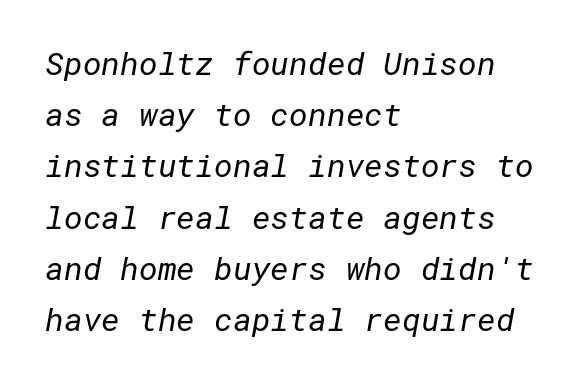
The image shows 32 px regular-weight sans-serif type; set left-aligned, normal line spacing (1.6x), normal letter spacing, not underlined; low stroke contrast and a medium x-height.
